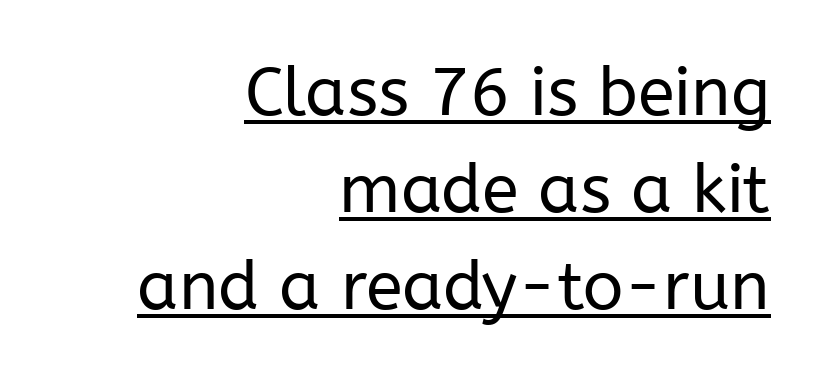
Q: Is the text bold? A: No.
Q: Is the text italic (slanted)? A: No, it is upright.
Q: Is the typeface a serif or a sans-serif typeface? A: Sans-serif.
Q: Is the text underlined? A: Yes.
Q: How is the paragraph aligned? A: Right-aligned.
Q: Is the spacing between letters normal or unusually wide? A: Normal.
Q: Is the spacing between lines tight, normal or loose? A: Normal.
Q: Width (condensed, normal, or wide)? A: Normal.
Q: Stroke contrast? A: Low.
Q: x-height? A: Medium.
Q: Monospaced? A: No.
